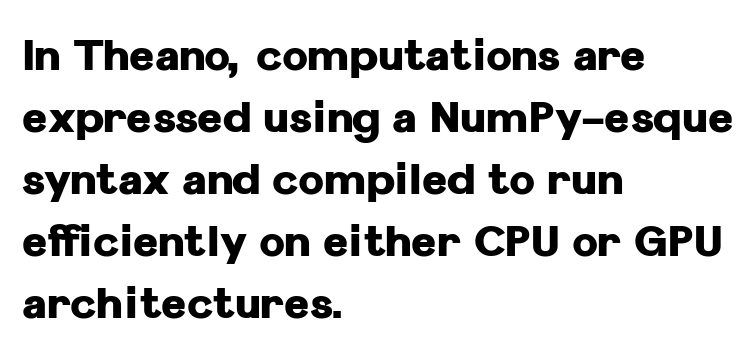
{"serif": "no", "italic": "no", "bold": "yes", "weight": "heavy", "width": "normal", "stroke_contrast": "low", "x_height": "medium", "monospaced": "no", "underline": "no", "align": "left", "line_spacing": "normal", "line_spacing_ratio": 1.44, "letter_spacing": "normal", "letter_spacing_em": 0.0, "glyph_px": 43}
